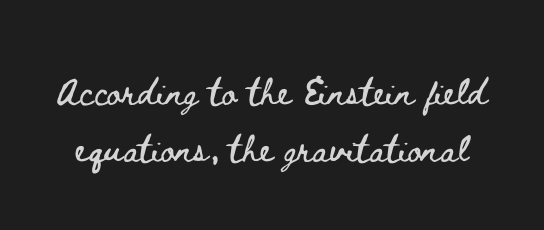
{"width": "wide", "stroke_contrast": "low", "x_height": "small", "monospaced": "no", "underline": "no", "line_spacing": "normal", "line_spacing_ratio": 1.67, "letter_spacing": "normal", "letter_spacing_em": 0.0, "glyph_px": 34}
